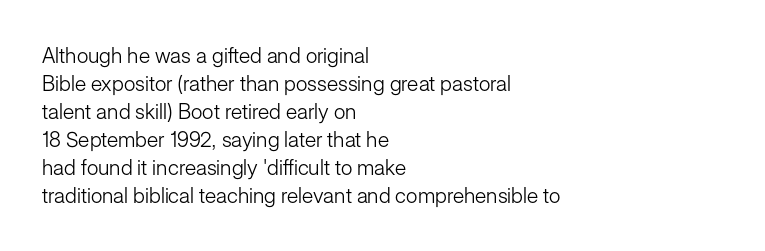
The image shows 21 px text type, upright; set left-aligned, normal line spacing (1.33x), normal letter spacing, not underlined.
